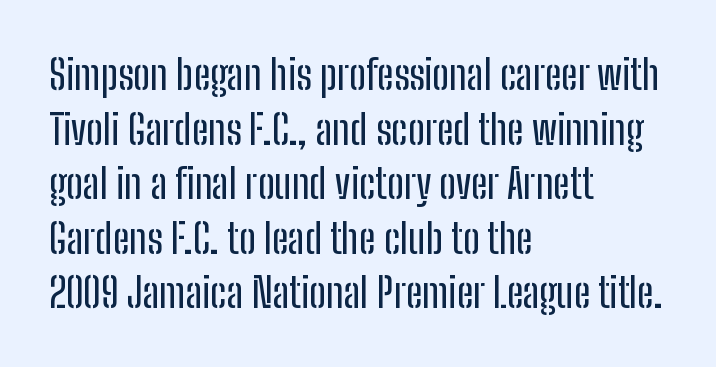
The image shows 41 px condensed sans-serif type, upright; set left-aligned, normal line spacing (1.33x), normal letter spacing, not underlined; low stroke contrast and a medium x-height.
